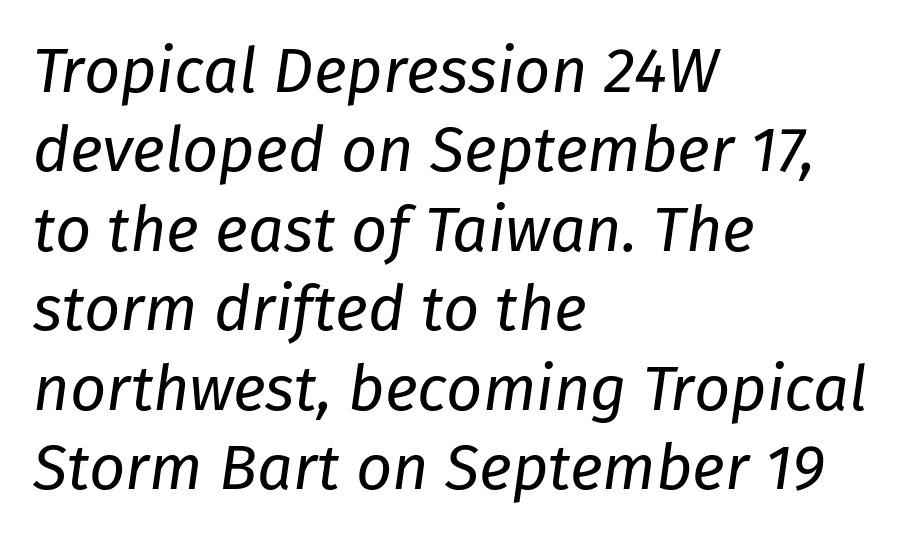
Q: Is the text bold? A: No.
Q: Is the text italic (slanted)? A: Yes, it leans right by about 8 degrees.
Q: Is the text underlined? A: No.
Q: How is the paragraph aligned? A: Left-aligned.
Q: Is the spacing between letters normal or unusually wide? A: Normal.
Q: Is the spacing between lines tight, normal or loose? A: Normal.
Q: Width (condensed, normal, or wide)? A: Normal.
Q: Stroke contrast? A: Low.
Q: x-height? A: Medium.
Q: Monospaced? A: No.
